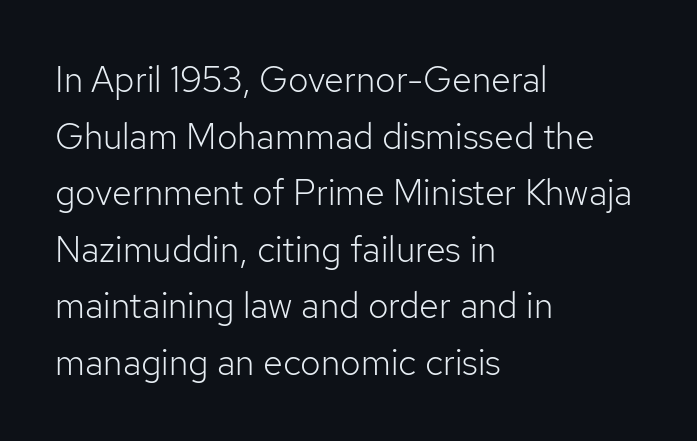
{"serif": "no", "italic": "no", "bold": "no", "weight": "light", "width": "normal", "stroke_contrast": "low", "x_height": "medium", "monospaced": "no", "underline": "no", "align": "left", "line_spacing": "normal", "line_spacing_ratio": 1.57, "letter_spacing": "normal", "letter_spacing_em": 0.0, "glyph_px": 36}
